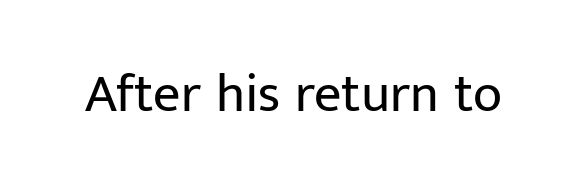
I'd call this a sans setting — the letters go barefoot. You could not count columns in this text — the font is proportionally spaced. No italicization has been applied; the sample stays upright. Is the stroke heavy? The answer is a plain regular-or-lighter.
